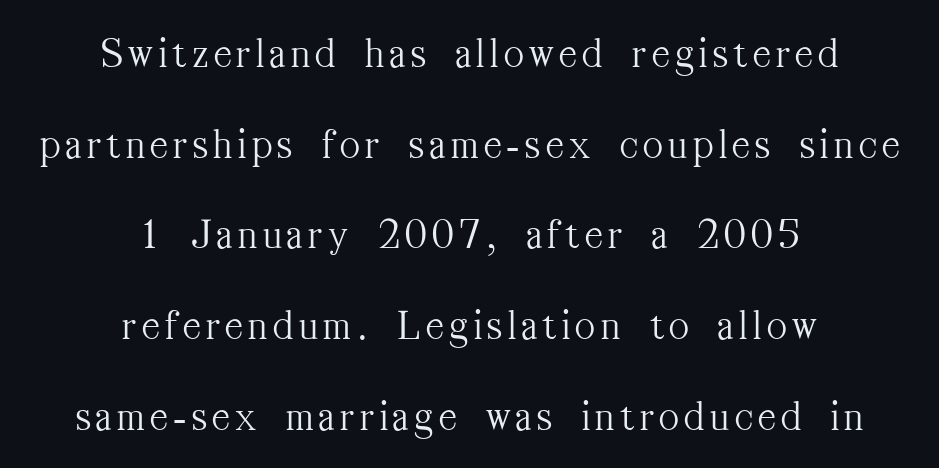
The image shows 43 px light, condensed serif type, upright; set centered, loose line spacing (2.11x), not underlined; medium stroke contrast and a medium x-height.
